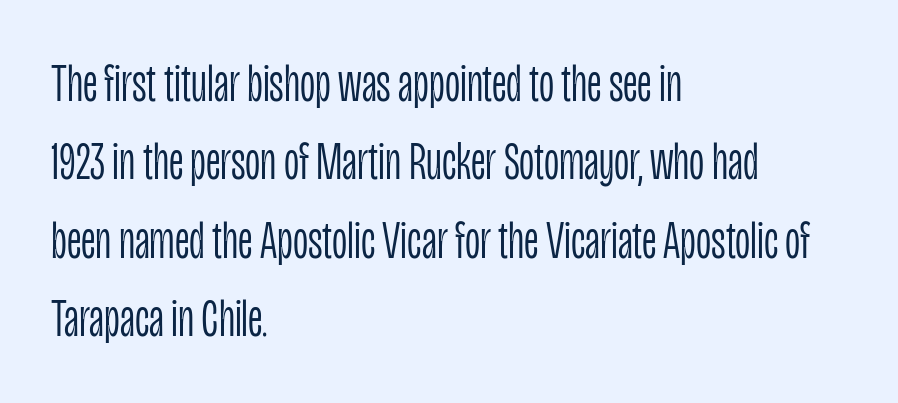
Q: Is the text bold? A: No.
Q: Is the text italic (slanted)? A: No, it is upright.
Q: Is the typeface a serif or a sans-serif typeface? A: Sans-serif.
Q: Is the text underlined? A: No.
Q: How is the paragraph aligned? A: Left-aligned.
Q: Is the spacing between letters normal or unusually wide? A: Normal.
Q: Is the spacing between lines tight, normal or loose? A: Normal.
Q: Width (condensed, normal, or wide)? A: Condensed.
Q: Stroke contrast? A: Low.
Q: x-height? A: Large.
Q: Monospaced? A: No.
